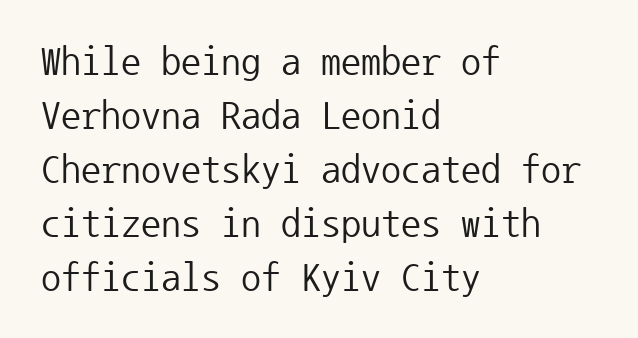
{"serif": "no", "italic": "no", "bold": "no", "weight": "regular", "width": "normal", "stroke_contrast": "low", "x_height": "medium", "monospaced": "yes", "underline": "no", "align": "left", "line_spacing": "normal", "line_spacing_ratio": 1.35, "letter_spacing": "normal", "letter_spacing_em": 0.0, "glyph_px": 40}
